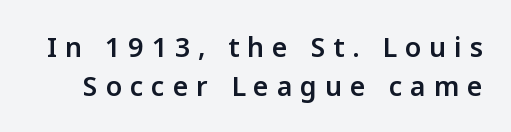
The image shows 27 px text type, upright; set normal line spacing (1.44x), unusually wide letter spacing (+0.29 em), not underlined.
